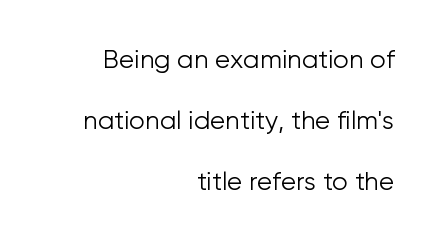
{"italic": "no", "bold": "no", "underline": "no", "align": "right", "line_spacing": "loose", "line_spacing_ratio": 2.44, "letter_spacing": "normal", "letter_spacing_em": 0.0, "glyph_px": 25}
